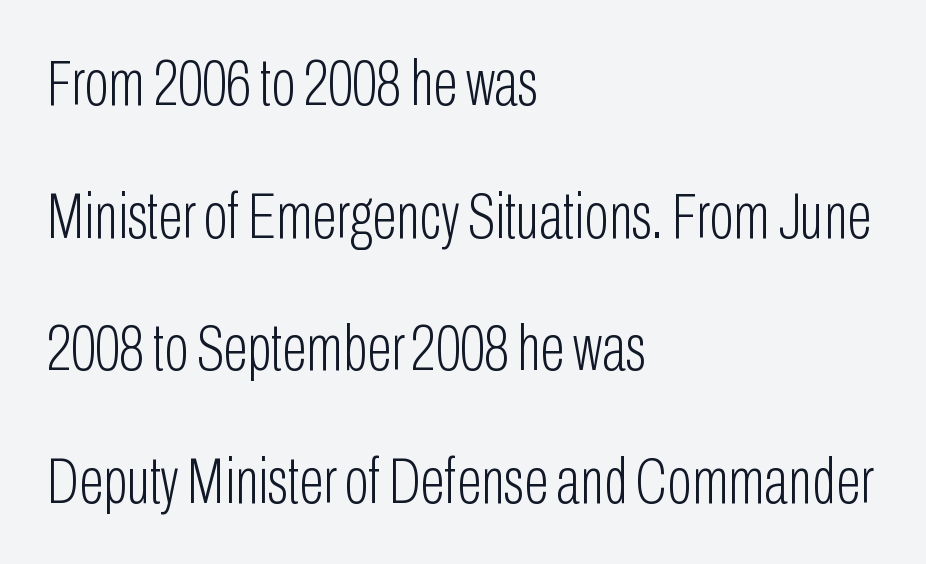
Q: Is the text bold? A: No.
Q: Is the text italic (slanted)? A: No, it is upright.
Q: Is the typeface a serif or a sans-serif typeface? A: Sans-serif.
Q: Is the text underlined? A: No.
Q: How is the paragraph aligned? A: Left-aligned.
Q: Is the spacing between letters normal or unusually wide? A: Normal.
Q: Is the spacing between lines tight, normal or loose? A: Loose.
Q: Width (condensed, normal, or wide)? A: Condensed.
Q: Stroke contrast? A: Low.
Q: x-height? A: Medium.
Q: Monospaced? A: No.
